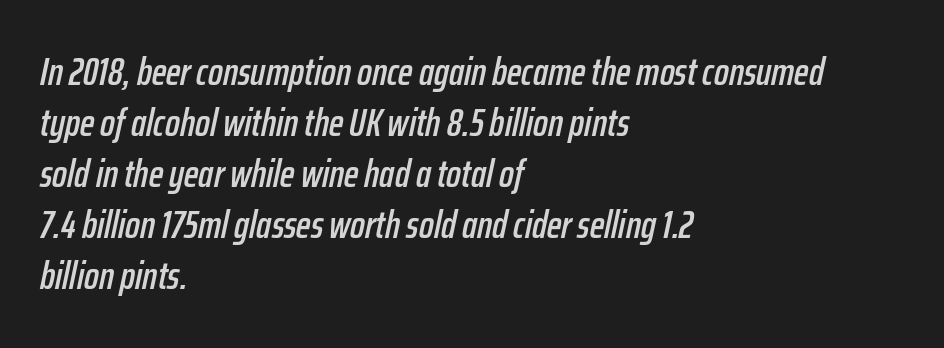
Whoever set this chose a conventional vertical rhythm. Layout note: lines flush left. Words float on clear page, feet unadorned. Standard letterfit; no display-style spreading of the glyphs.
